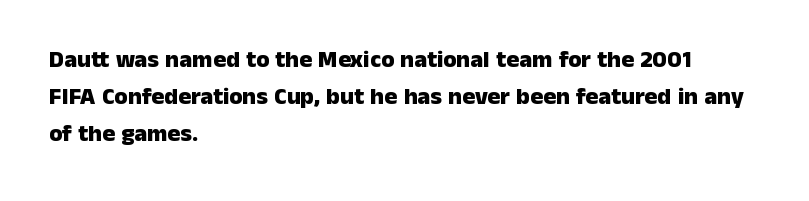
These lines sit exactly where default settings would place them. Descenders are the only things crossing below the line. As a designer I'd log this as weight 700, bold. Where is the straight margin? On the left. The axis of the letterforms is exactly vertical. No extra tracking has been applied to these lines.
